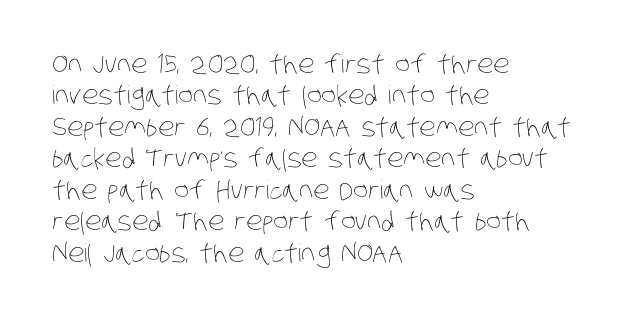
The image shows 25 px text type; set left-aligned, normal line spacing (1.26x), normal letter spacing, not underlined.
